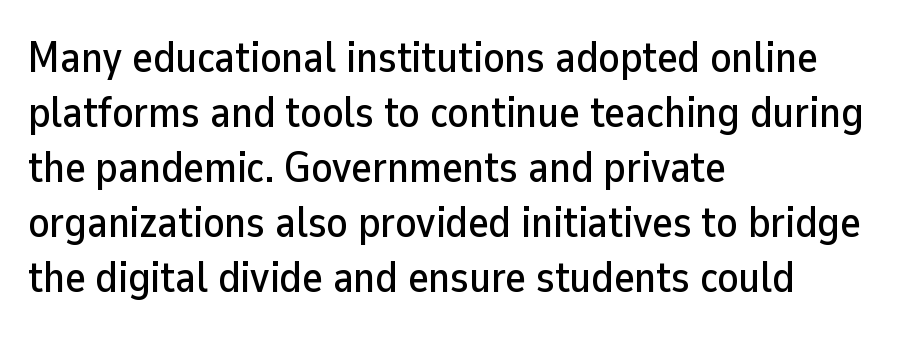
Q: Is the text italic (slanted)? A: No, it is upright.
Q: Is the typeface a serif or a sans-serif typeface? A: Sans-serif.
Q: Is the text underlined? A: No.
Q: How is the paragraph aligned? A: Left-aligned.
Q: Is the spacing between letters normal or unusually wide? A: Normal.
Q: Is the spacing between lines tight, normal or loose? A: Normal.
Q: Width (condensed, normal, or wide)? A: Normal.
Q: Stroke contrast? A: Low.
Q: x-height? A: Medium.
Q: Monospaced? A: No.
